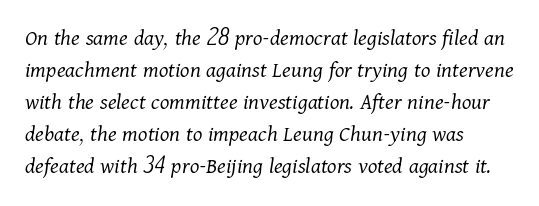
The image shows 24 px text type, italic (leaning right); set left-aligned, normal line spacing (1.33x), normal letter spacing, not underlined.
